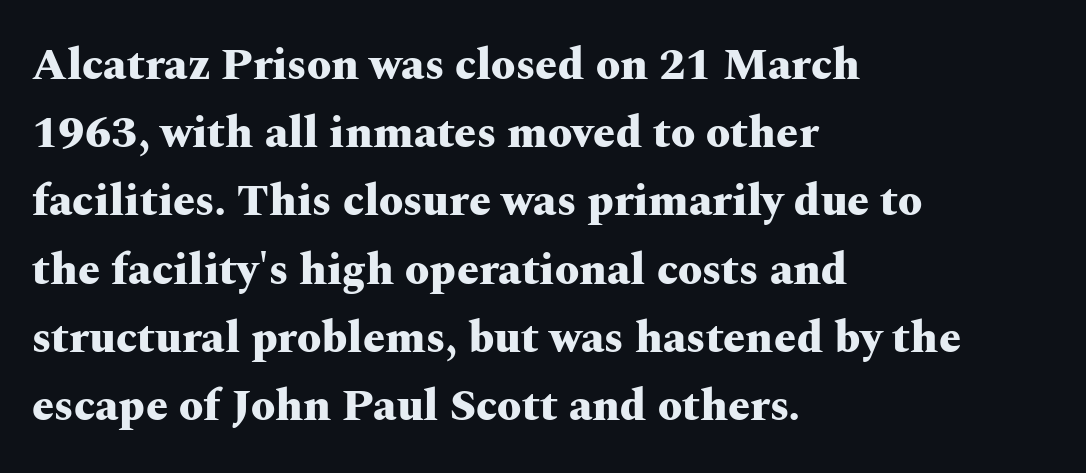
The image shows 44 px heavy, wide serif type, upright; set left-aligned, normal line spacing (1.55x), normal letter spacing, not underlined; medium stroke contrast and a medium x-height.
